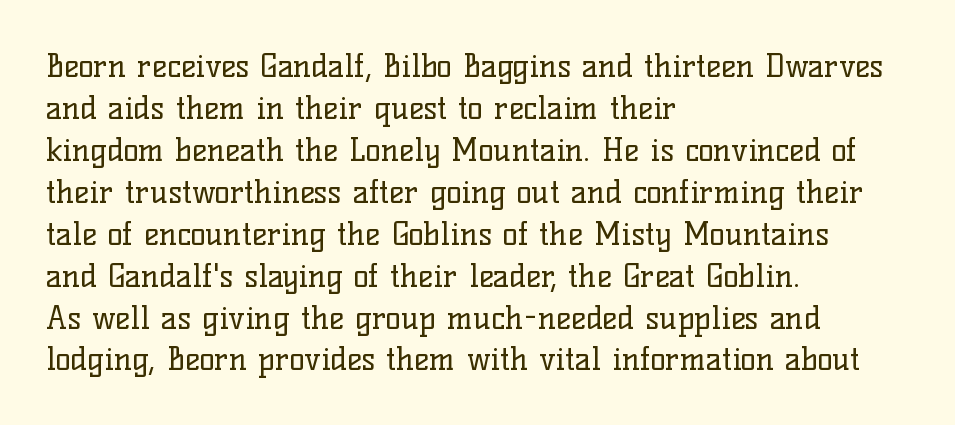
The passage shown is not underscored anywhere. You could not count columns in this text — the font is proportionally spaced. This sample uses a serif face. Designer's note — italics off, roman on.
